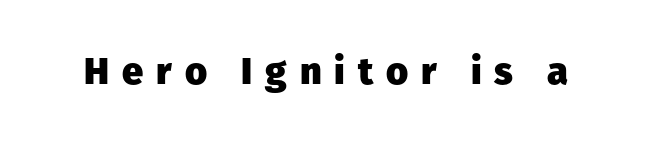
No feet cap the strokes, marking this as sans-serif type. Plain, unruled lines of type. Ascenders rise straight up at ninety degrees. These lines carry a lot of weight — the face is fully bold. Character widths vary here, with narrow letters taking less room than wide ones. There is plenty of visible air inserted between adjacent glyphs.
